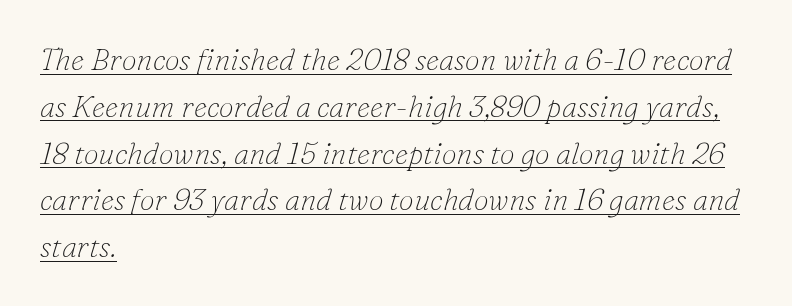
The image shows 30 px thin serif type, italic (leaning right); set left-aligned, normal line spacing (1.56x), normal letter spacing, underlined; low stroke contrast and a small x-height.
